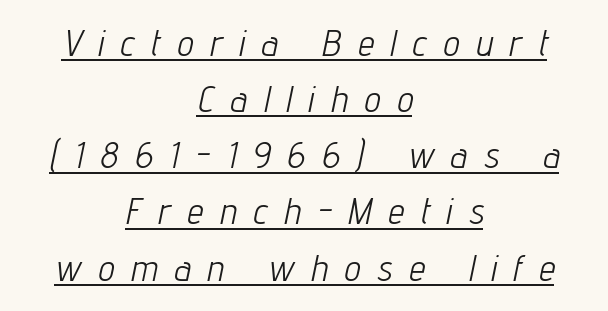
The passage shown leans; its letterforms are oblique. These characters rest on top of a visible drawn line. Whoever set this chose a conventional vertical rhythm. Compared with a typical body face, this is equally light or lighter still. The letters advance in unequal steps, a hallmark of proportional type. Words appear elongated and porous because spacing is wide.
